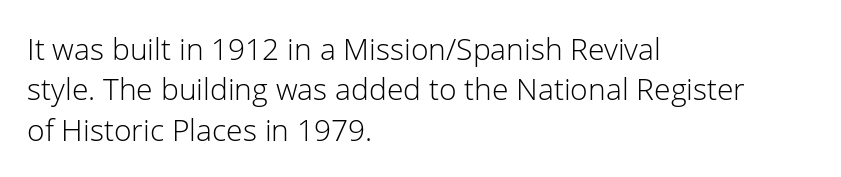
{"serif": "no", "italic": "no", "bold": "no", "weight": "light", "width": "normal", "stroke_contrast": "low", "x_height": "medium", "monospaced": "no", "underline": "no", "align": "left", "line_spacing": "normal", "line_spacing_ratio": 1.35, "letter_spacing": "normal", "letter_spacing_em": 0.0, "glyph_px": 30}
